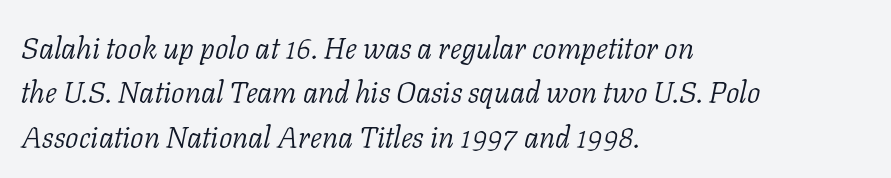
Q: Is the text bold? A: No.
Q: Is the text italic (slanted)? A: Yes, it leans right by about 11 degrees.
Q: Is the typeface a serif or a sans-serif typeface? A: Serif.
Q: Is the text underlined? A: No.
Q: How is the paragraph aligned? A: Left-aligned.
Q: Is the spacing between letters normal or unusually wide? A: Normal.
Q: Is the spacing between lines tight, normal or loose? A: Normal.
Q: Width (condensed, normal, or wide)? A: Normal.
Q: Stroke contrast? A: Low.
Q: x-height? A: Medium.
Q: Monospaced? A: No.
